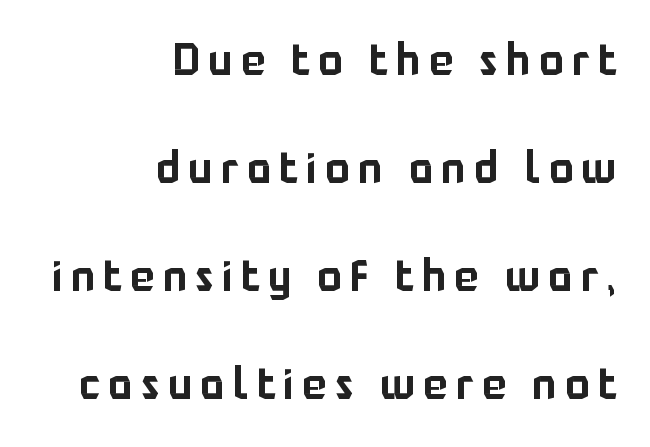
{"serif": "no", "italic": "no", "width": "normal", "stroke_contrast": "low", "x_height": "medium", "monospaced": "no", "underline": "no", "align": "right", "line_spacing": "loose", "line_spacing_ratio": 2.4, "glyph_px": 45}
